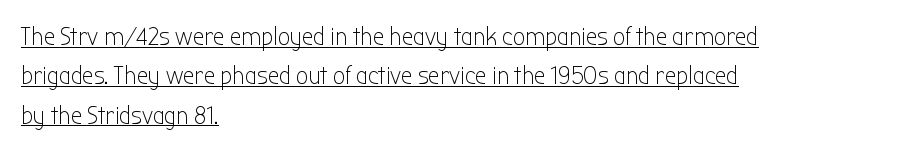
Q: Is the text bold? A: No.
Q: Is the text italic (slanted)? A: No, it is upright.
Q: Is the text underlined? A: Yes.
Q: How is the paragraph aligned? A: Left-aligned.
Q: Is the spacing between letters normal or unusually wide? A: Normal.
Q: Is the spacing between lines tight, normal or loose? A: Normal.
